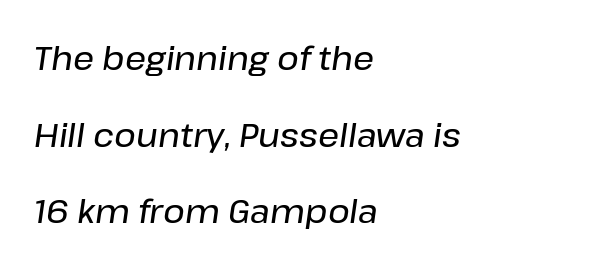
{"italic": "yes", "lean": "right", "slant_degrees": 8, "width": "normal", "stroke_contrast": "low", "x_height": "medium", "monospaced": "no", "underline": "no", "align": "left", "line_spacing": "loose", "line_spacing_ratio": 2.32, "letter_spacing": "normal", "letter_spacing_em": 0.0, "glyph_px": 33}
